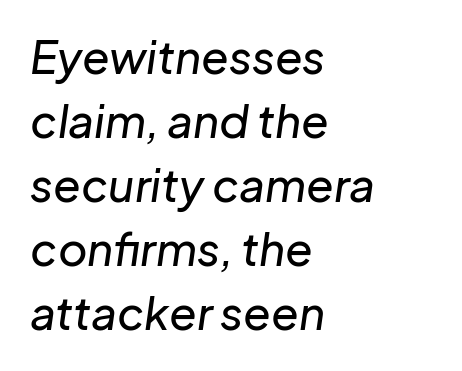
The image shows 45 px text type, italic (leaning right); set left-aligned, normal line spacing (1.42x), normal letter spacing, not underlined; low stroke contrast and a medium x-height.
